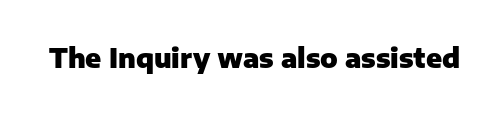
{"italic": "no", "bold": "yes", "underline": "no", "letter_spacing": "normal", "letter_spacing_em": 0.0, "glyph_px": 26}
